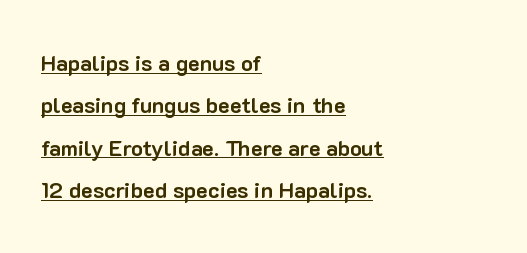
{"italic": "no", "bold": "yes", "underline": "yes", "align": "left", "line_spacing": "loose", "line_spacing_ratio": 1.93, "letter_spacing": "normal", "letter_spacing_em": 0.0, "glyph_px": 22}
